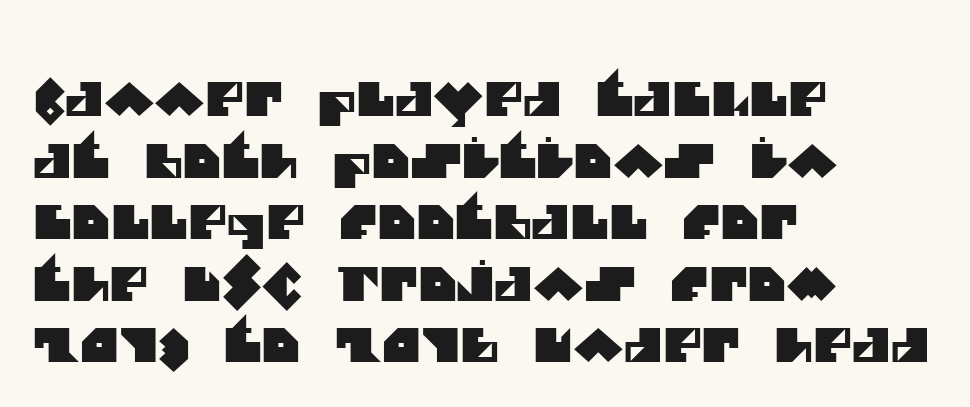
The image shows 47 px sans-serif type; set left-aligned, normal line spacing (1.31x), normal letter spacing, not underlined; medium stroke contrast and a large x-height.
